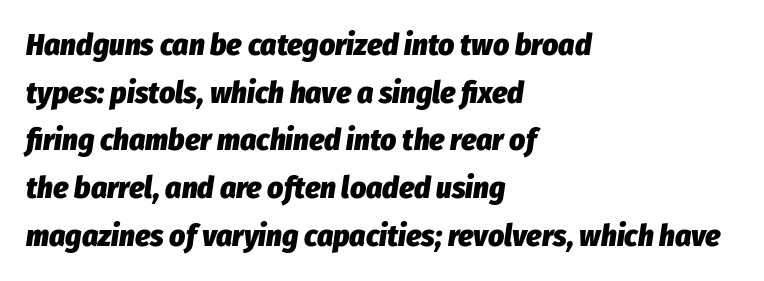
{"italic": "yes", "lean": "right", "slant_degrees": 8, "bold": "yes", "weight": "heavy", "width": "condensed", "stroke_contrast": "low", "x_height": "medium", "monospaced": "no", "underline": "no", "align": "left", "line_spacing": "normal", "line_spacing_ratio": 1.54, "letter_spacing": "normal", "letter_spacing_em": 0.0, "glyph_px": 31}
